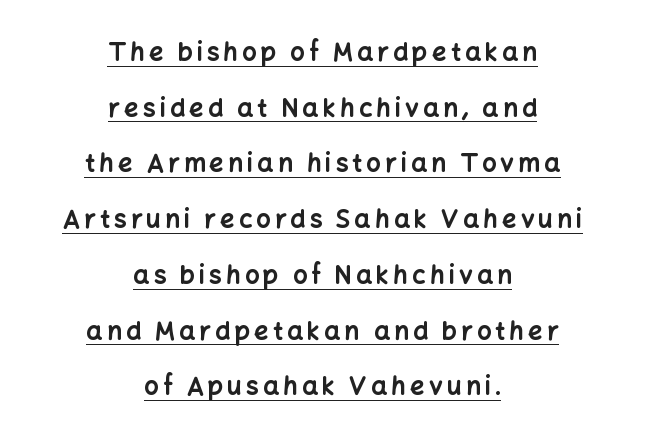
Summary of weight: heavy, a full bold. Does the leading feel generous? Absolutely, it's lavish. The lettering is marked with a stroke running underneath it. This is the regular roman posture of the typeface. Caption: multi-line text, centered on the measure.
